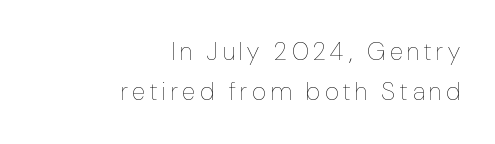
Q: Is the text bold? A: No.
Q: Is the text italic (slanted)? A: No, it is upright.
Q: Is the text underlined? A: No.
Q: How is the paragraph aligned? A: Right-aligned.
Q: Is the spacing between letters normal or unusually wide? A: Unusually wide.
Q: Is the spacing between lines tight, normal or loose? A: Normal.
